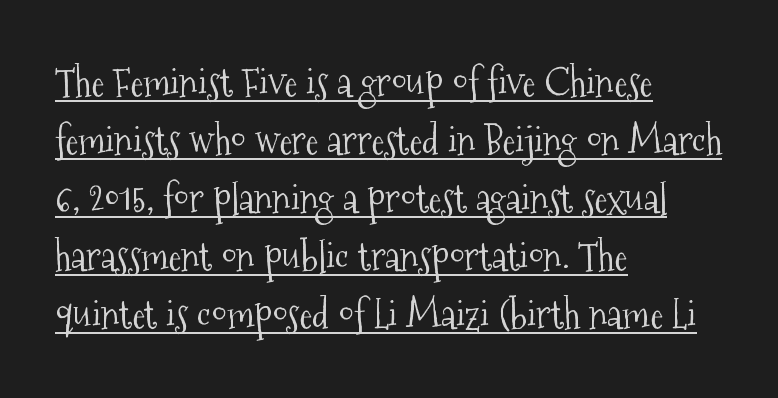
{"serif": "yes", "italic": "no", "bold": "no", "weight": "light", "width": "condensed", "stroke_contrast": "medium", "x_height": "medium", "monospaced": "no", "underline": "yes", "align": "left", "line_spacing": "normal", "line_spacing_ratio": 1.49, "letter_spacing": "normal", "letter_spacing_em": 0.0, "glyph_px": 39}
